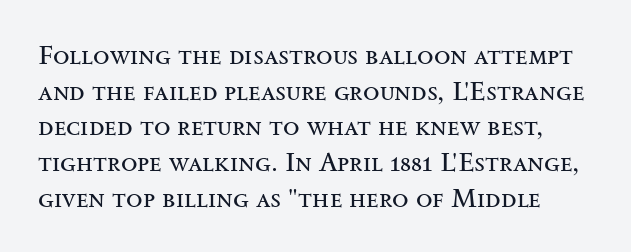
Q: Is the text bold? A: No.
Q: Is the text italic (slanted)? A: No, it is upright.
Q: Is the text underlined? A: No.
Q: Is the spacing between letters normal or unusually wide? A: Normal.
Q: Is the spacing between lines tight, normal or loose? A: Normal.
